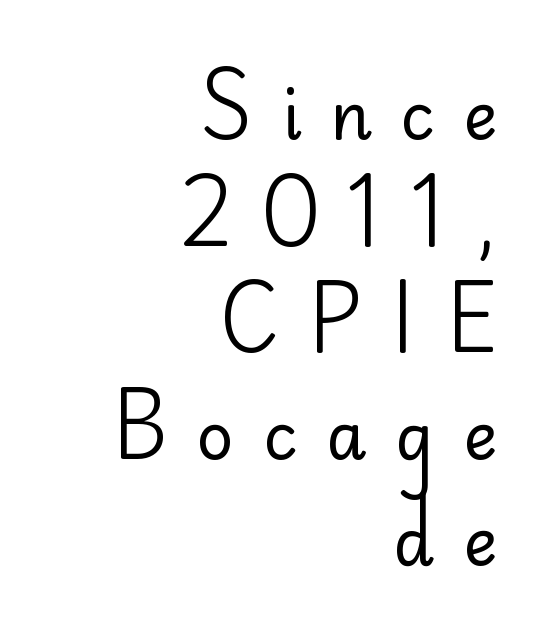
Q: Is the text bold? A: No.
Q: Is the text italic (slanted)? A: No, it is upright.
Q: Is the typeface a serif or a sans-serif typeface? A: Sans-serif.
Q: Is the text underlined? A: No.
Q: How is the paragraph aligned? A: Right-aligned.
Q: Is the spacing between letters normal or unusually wide? A: Unusually wide.
Q: Is the spacing between lines tight, normal or loose? A: Normal.
Q: Width (condensed, normal, or wide)? A: Normal.
Q: Stroke contrast? A: Low.
Q: x-height? A: Small.
Q: Monospaced? A: No.
